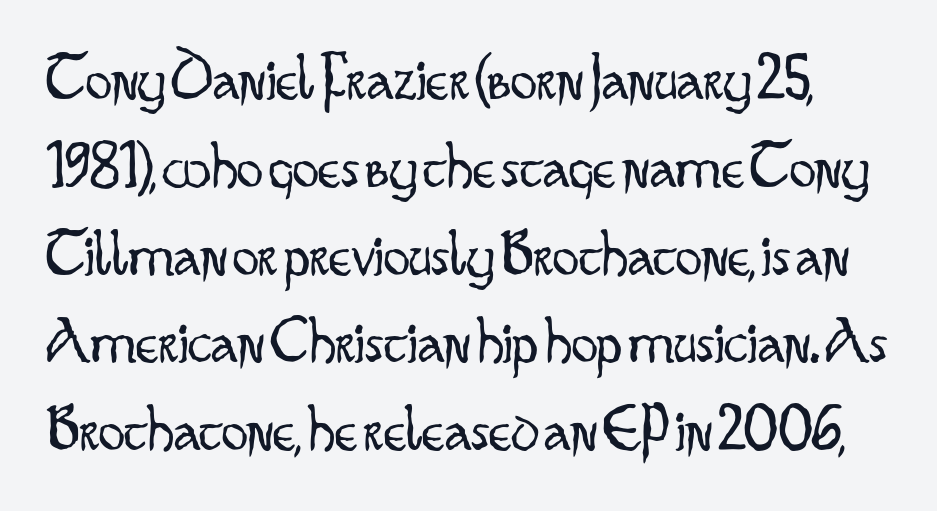
Observe the absence of serifs on each vertical stroke in this sample. Underline: absent. The lettering stays uniformly vertical, giving the passage a roman look. The passage shown has conventional tracking throughout. The cut favours lightness, reaching ordinary text weight at its darkest. Whoever set this chose a conventional vertical rhythm.
